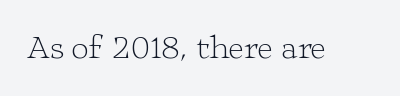
Posture: vertical. Regarding serifs, this sample has them. Honestly, the letter spacing is just normal — you wouldn't notice it. Note the varied advance widths — an 'i' is clearly narrower than an 'm'. The passage shown is not underscored anywhere. Weight class: somewhere from thin through regular.
